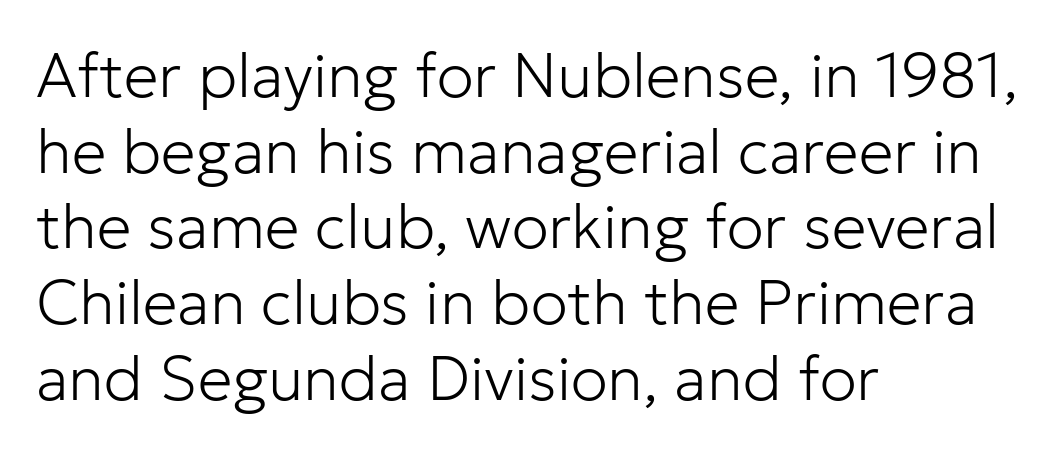
These lines are rendered in a variable-pitch font. Leftover space on each line is placed entirely after the last word. Font category for this specimen: sans-serif. Descenders are the only things crossing below the line.
